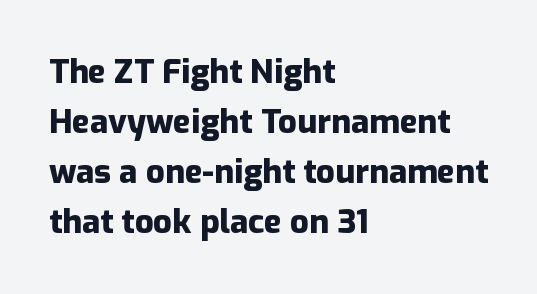
{"serif": "no", "italic": "no", "bold": "yes", "weight": "heavy", "width": "normal", "stroke_contrast": "low", "x_height": "medium", "monospaced": "no", "underline": "no", "align": "left", "line_spacing": "normal", "line_spacing_ratio": 1.52, "letter_spacing": "normal", "letter_spacing_em": 0.0, "glyph_px": 33}
